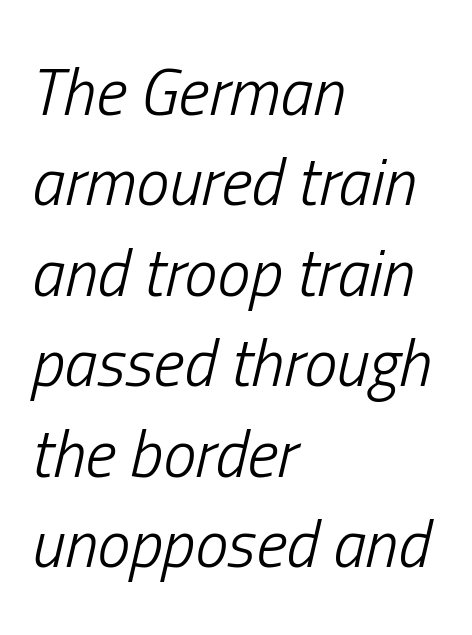
{"italic": "yes", "lean": "right", "slant_degrees": 13, "bold": "no", "weight": "light", "width": "condensed", "stroke_contrast": "low", "x_height": "medium", "monospaced": "no", "underline": "no", "align": "left", "line_spacing": "normal", "line_spacing_ratio": 1.37, "letter_spacing": "normal", "letter_spacing_em": 0.0, "glyph_px": 66}
